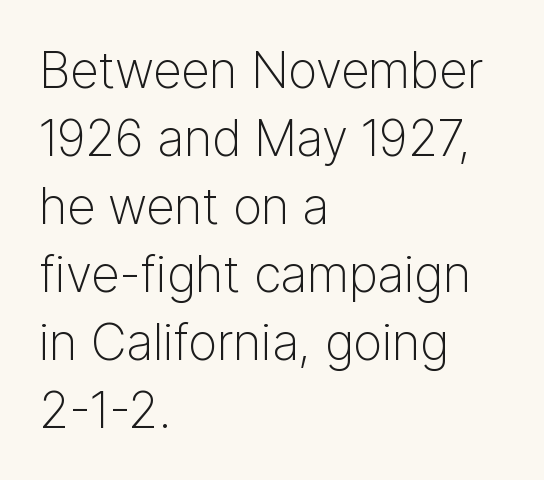
Q: Is the text bold? A: No.
Q: Is the text italic (slanted)? A: No, it is upright.
Q: Is the typeface a serif or a sans-serif typeface? A: Sans-serif.
Q: Is the text underlined? A: No.
Q: How is the paragraph aligned? A: Left-aligned.
Q: Is the spacing between letters normal or unusually wide? A: Normal.
Q: Is the spacing between lines tight, normal or loose? A: Normal.
Q: Width (condensed, normal, or wide)? A: Normal.
Q: Stroke contrast? A: Low.
Q: x-height? A: Medium.
Q: Monospaced? A: No.
